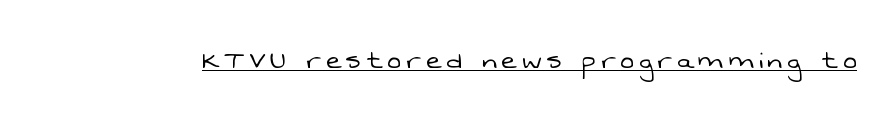
Nothing heavy about these letters — not bold at all. The characters display no serif detailing; their extremities are plain. Varying glyph widths throughout — classic text-font behaviour. Glance below the letters and you will spot a drawn line.
